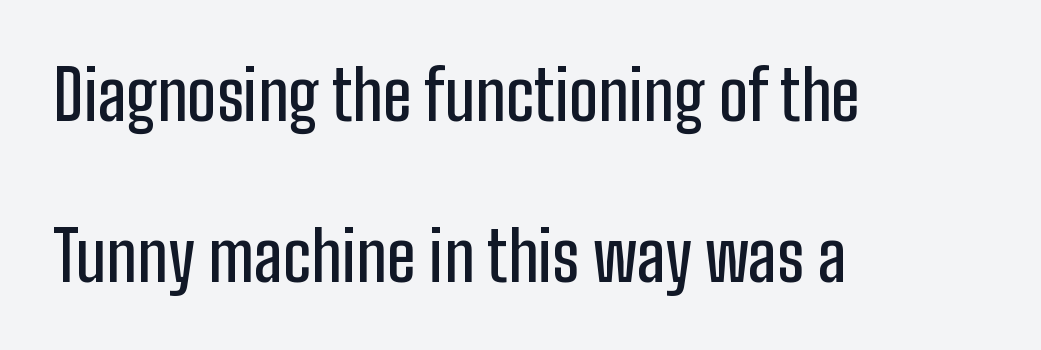
The image shows 69 px condensed sans-serif type, upright; set left-aligned, loose line spacing (2.33x), normal letter spacing, not underlined; low stroke contrast and a medium x-height.
